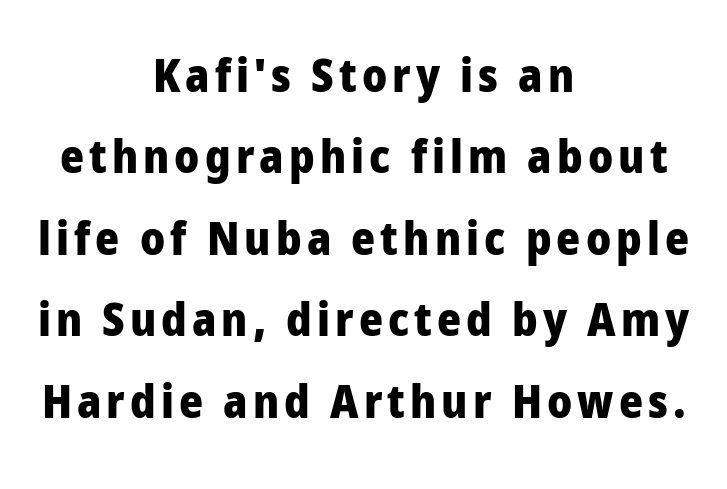
The image shows 46 px heavy sans-serif type, upright; set centered, line spacing 1.77x, not underlined; low stroke contrast and a medium x-height.
